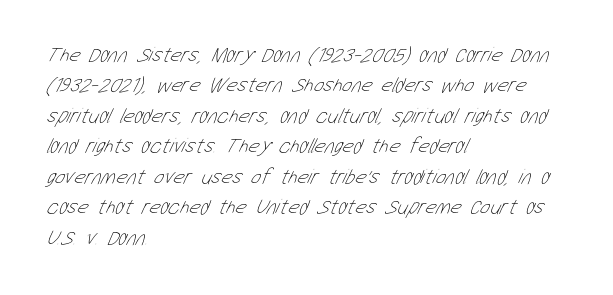
Q: Is the text bold? A: No.
Q: Is the text underlined? A: No.
Q: How is the paragraph aligned? A: Left-aligned.
Q: Is the spacing between letters normal or unusually wide? A: Normal.
Q: Is the spacing between lines tight, normal or loose? A: Normal.
